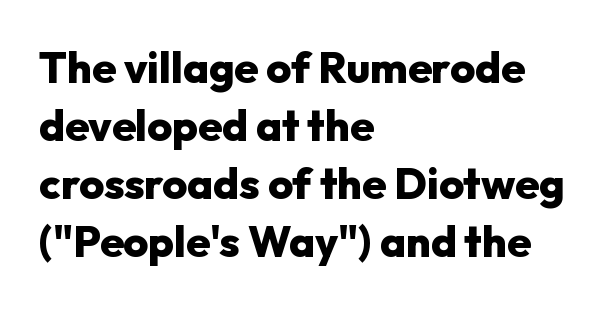
You'd pick this weight for a headline — it's a proper bold. Every stem runs plumb, perpendicular to the baseline. The strip under each line holds only bare page. One-word summary of the alignment: left. Short note: letters normally spaced.
